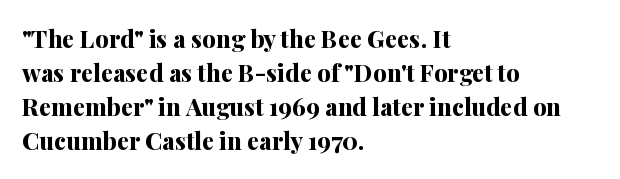
The image shows 24 px bold type, upright; set left-aligned, normal line spacing (1.41x), normal letter spacing, not underlined.
